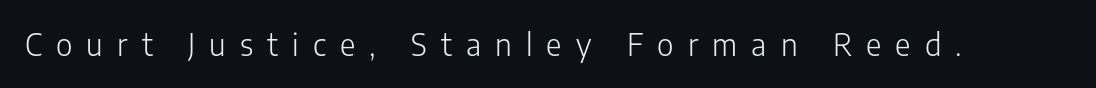
Q: Is the text bold? A: No.
Q: Is the text italic (slanted)? A: No, it is upright.
Q: Is the typeface a serif or a sans-serif typeface? A: Sans-serif.
Q: Is the text underlined? A: No.
Q: Is the spacing between letters normal or unusually wide? A: Unusually wide.
Q: Width (condensed, normal, or wide)? A: Normal.
Q: Stroke contrast? A: Low.
Q: x-height? A: Medium.
Q: Monospaced? A: No.
